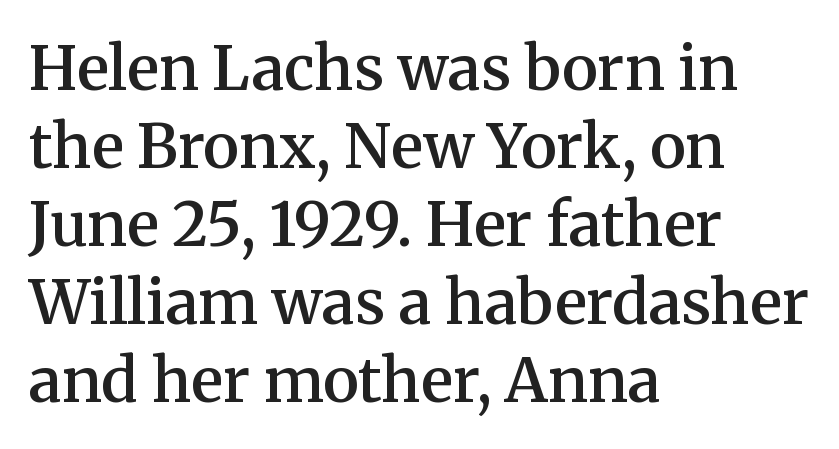
{"serif": "yes", "italic": "no", "bold": "semi", "weight": "semibold", "width": "normal", "stroke_contrast": "medium", "x_height": "medium", "monospaced": "no", "underline": "no", "align": "left", "line_spacing": "normal", "line_spacing_ratio": 1.28, "letter_spacing": "normal", "letter_spacing_em": 0.0, "glyph_px": 61}
